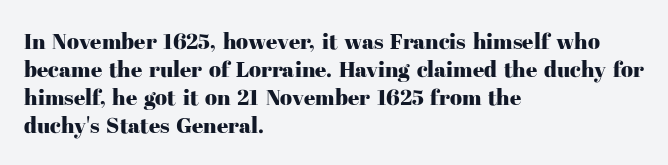
{"italic": "no", "underline": "no", "align": "left", "line_spacing": "normal", "line_spacing_ratio": 1.28, "letter_spacing": "normal", "letter_spacing_em": 0.0, "glyph_px": 22}
